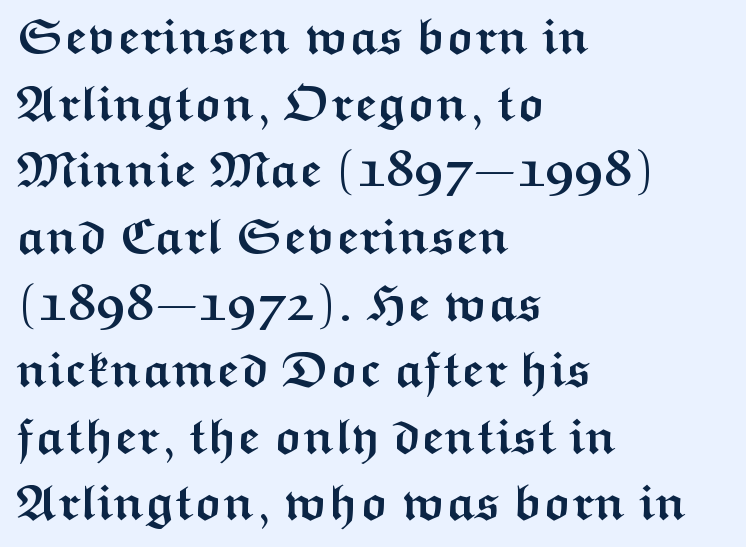
How heavy is the stroke? Heavy — this is a bold. Lines of text with bare space underneath. Do the letters lean? They stand straight. Note the varied advance widths — an 'i' is clearly narrower than an 'm'.
